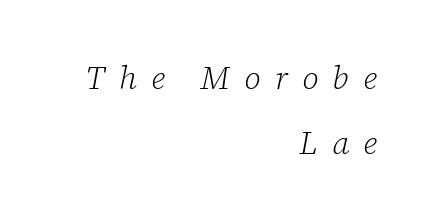
Q: Is the text bold? A: No.
Q: Is the text italic (slanted)? A: Yes, it leans right by about 12 degrees.
Q: Is the typeface a serif or a sans-serif typeface? A: Serif.
Q: Is the text underlined? A: No.
Q: How is the paragraph aligned? A: Right-aligned.
Q: Is the spacing between letters normal or unusually wide? A: Unusually wide.
Q: Is the spacing between lines tight, normal or loose? A: Loose.
Q: Width (condensed, normal, or wide)? A: Normal.
Q: Stroke contrast? A: Low.
Q: x-height? A: Medium.
Q: Monospaced? A: No.
